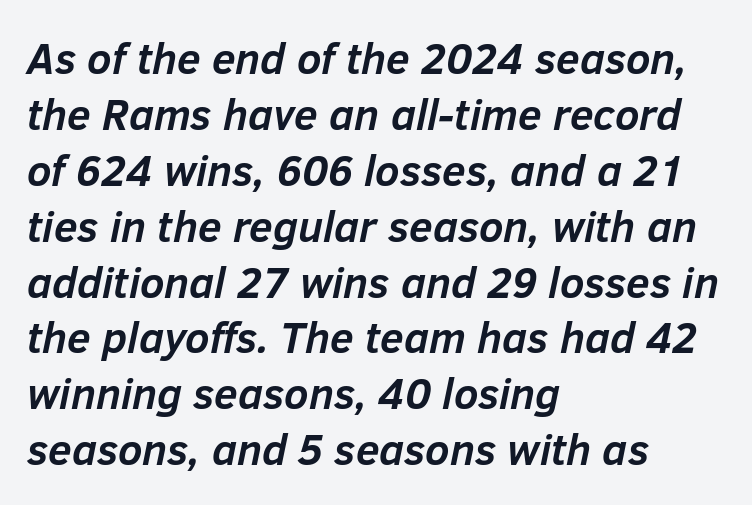
Letter spacing: default. The lines in this sample share a left origin and differ only in where they stop. Strong, thick strokes mark this as bold type. Yep, that's italic — everything's leaning.
